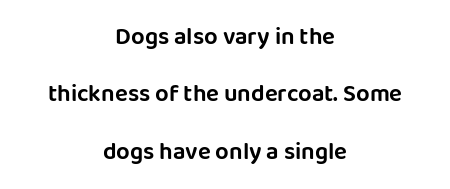
{"italic": "no", "underline": "no", "align": "center", "line_spacing": "loose", "line_spacing_ratio": 2.39, "letter_spacing": "normal", "letter_spacing_em": 0.0, "glyph_px": 24}
